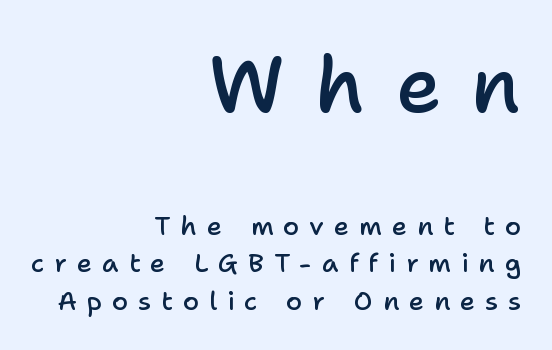
{"serif": "no", "italic": "no", "bold": "semi", "weight": "semibold", "width": "normal", "stroke_contrast": "low", "x_height": "medium", "monospaced": "no", "underline": "no", "align": "right", "line_spacing": "normal", "line_spacing_ratio": 1.44, "letter_spacing": "wide", "letter_spacing_em": 0.38, "larger_block": "first", "size_ratio": 3.04, "glyph_px": 79}
